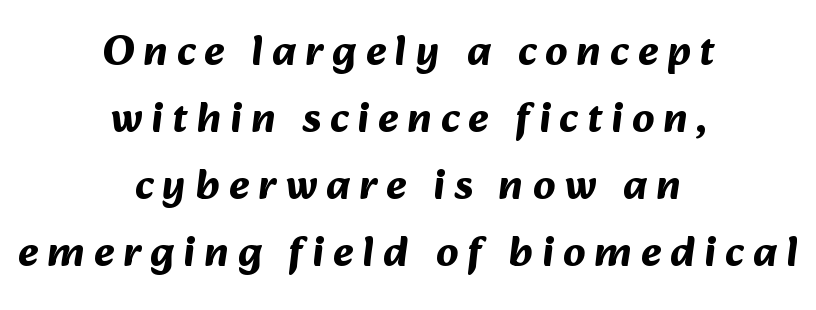
{"serif": "no", "bold": "yes", "weight": "bold", "width": "normal", "stroke_contrast": "medium", "x_height": "medium", "monospaced": "no", "underline": "no", "align": "center", "line_spacing": "normal", "line_spacing_ratio": 1.56, "letter_spacing": "wide", "letter_spacing_em": 0.21, "glyph_px": 43}
